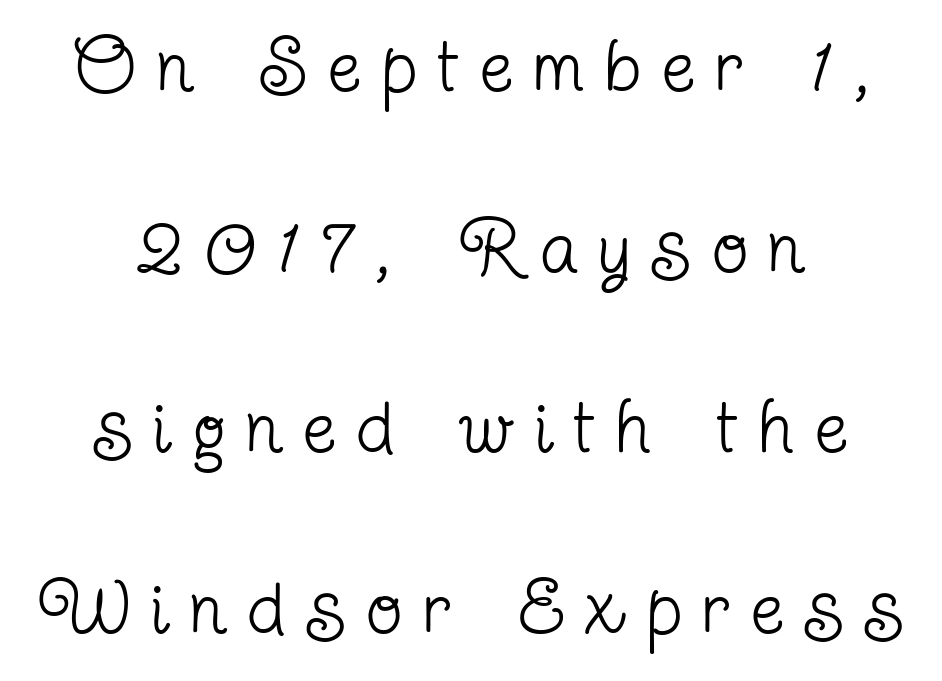
Q: Is the text bold? A: No.
Q: Is the text italic (slanted)? A: No, it is upright.
Q: Is the typeface a serif or a sans-serif typeface? A: Serif.
Q: Is the text underlined? A: No.
Q: How is the paragraph aligned? A: Centered.
Q: Is the spacing between letters normal or unusually wide? A: Unusually wide.
Q: Is the spacing between lines tight, normal or loose? A: Loose.
Q: Width (condensed, normal, or wide)? A: Condensed.
Q: Stroke contrast? A: Low.
Q: x-height? A: Medium.
Q: Monospaced? A: No.
